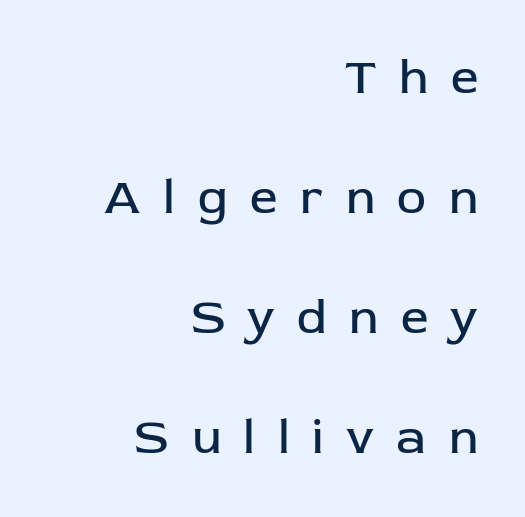
The image shows 49 px regular-weight sans-serif type, upright; set right-aligned, loose line spacing (2.45x), unusually wide letter spacing (+0.46 em), not underlined; low stroke contrast and a medium x-height.
